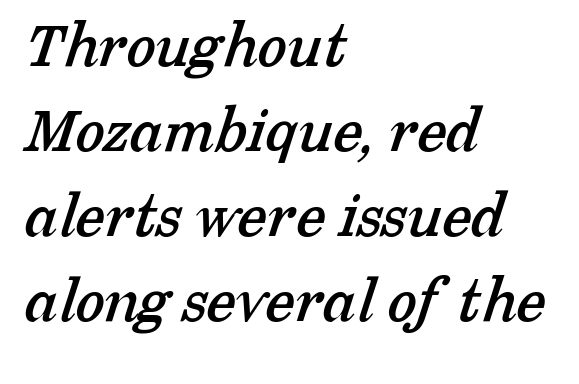
Look at the tracking — it's just the regular setting, nothing added. Any mark beneath the type? The region is blank. This rendering employs a face with finishing strokes, i.e., a serif. Spacing verdict: proportional, widths tailored to each character.
